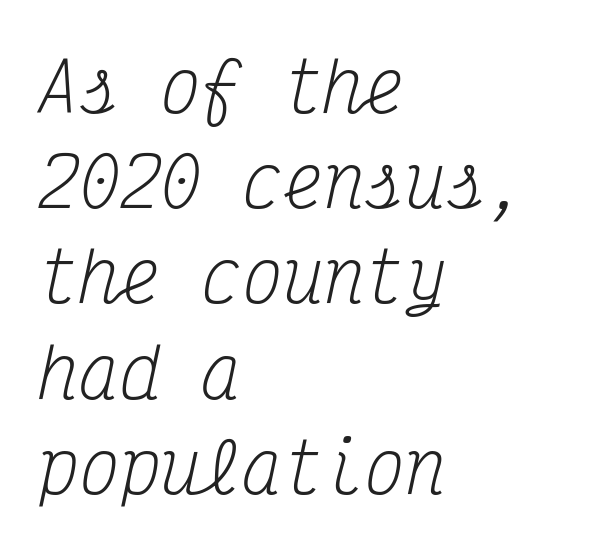
Yep, those are serifs on the letters. Check under the words: just untouched page. The paragraph has a hard left edge and a soft right edge. Is the letter spacing exaggerated? No — it looks like the ordinary default.
